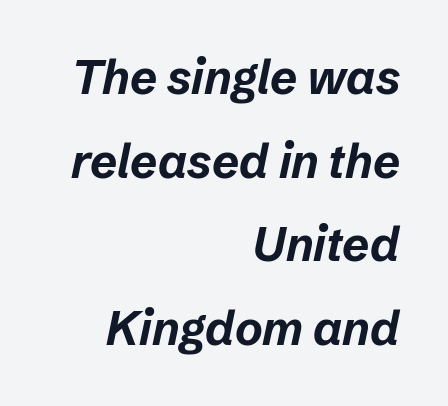
Would a proofreader flag this as italicized? Yes. A student would call this right alignment; a typographer would say flush right, rag left. The zone under the glyphs is completely vacant. Do the characters align in a grid? No, the font is proportional.
